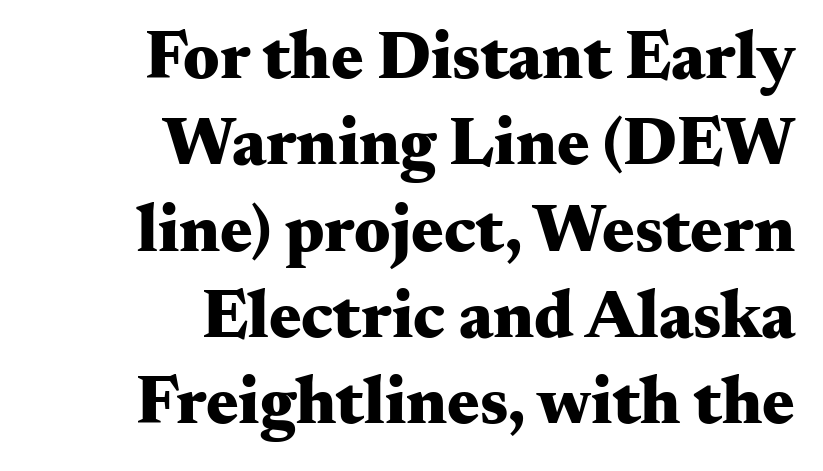
{"serif": "yes", "italic": "no", "bold": "yes", "weight": "heavy", "width": "wide", "stroke_contrast": "medium", "x_height": "small", "monospaced": "no", "underline": "no", "align": "right", "line_spacing": "normal", "line_spacing_ratio": 1.27, "letter_spacing": "normal", "letter_spacing_em": 0.0, "glyph_px": 68}
